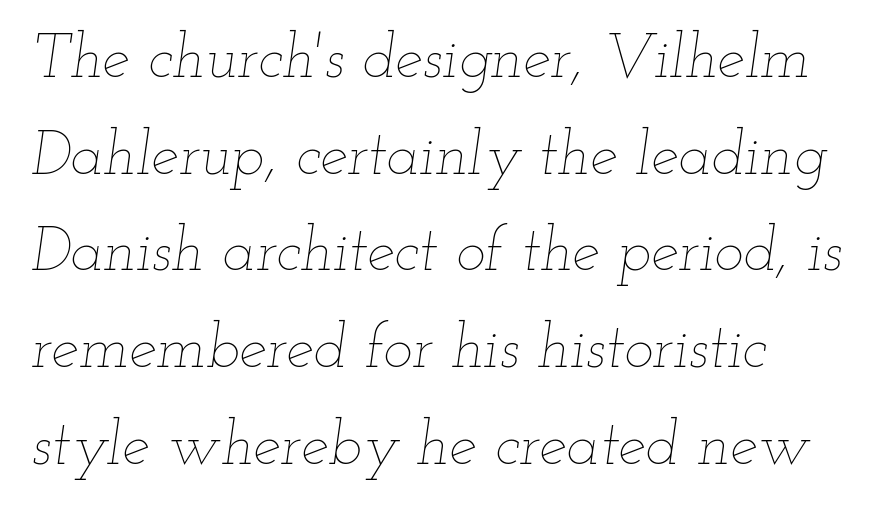
Q: Is the text bold? A: No.
Q: Is the text italic (slanted)? A: Yes, it leans right by about 12 degrees.
Q: Is the text underlined? A: No.
Q: Is the spacing between letters normal or unusually wide? A: Normal.
Q: Is the spacing between lines tight, normal or loose? A: Normal.
Q: Width (condensed, normal, or wide)? A: Wide.
Q: Stroke contrast? A: Low.
Q: x-height? A: Small.
Q: Monospaced? A: No.
